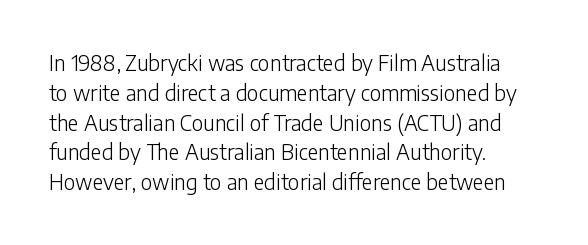
Q: Is the text bold? A: No.
Q: Is the text italic (slanted)? A: No, it is upright.
Q: Is the text underlined? A: No.
Q: How is the paragraph aligned? A: Left-aligned.
Q: Is the spacing between letters normal or unusually wide? A: Normal.
Q: Is the spacing between lines tight, normal or loose? A: Normal.
